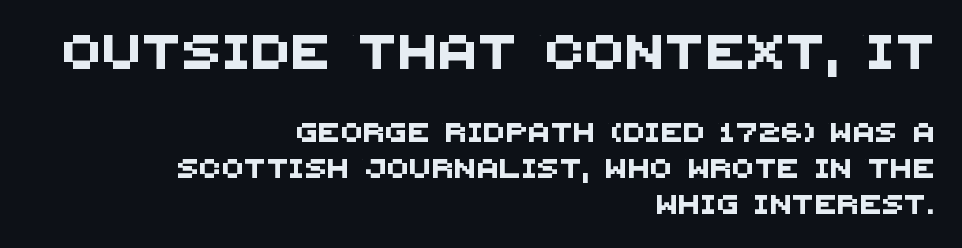
Q: Is the typeface a serif or a sans-serif typeface? A: Sans-serif.
Q: Is the text underlined? A: No.
Q: How is the paragraph aligned? A: Right-aligned.
Q: Which block of text is set in a larger size, the first (top) or the second (bottom)? A: The first (top) one.
Q: Width (condensed, normal, or wide)? A: Normal.
Q: Stroke contrast? A: Medium.
Q: x-height? A: Large.
Q: Monospaced? A: No.
